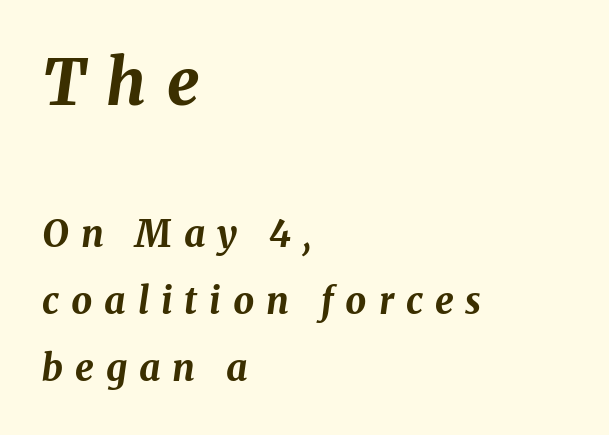
I'd describe the lettering as bold — thick and assertive. Clear beneath every line of the passage. If you squint, the top block still reads clearly — it's the larger of the two. You could not count columns in this text — the font is proportionally spaced. There's an unmistakable incline to the writing here. If you drew a ruler down the left edge, every line would touch it.
